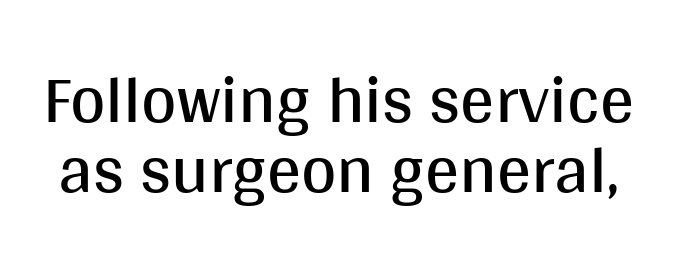
The image shows 68 px regular-weight sans-serif type, upright; set tight line spacing (1.03x), normal letter spacing, not underlined; medium stroke contrast and a large x-height.
